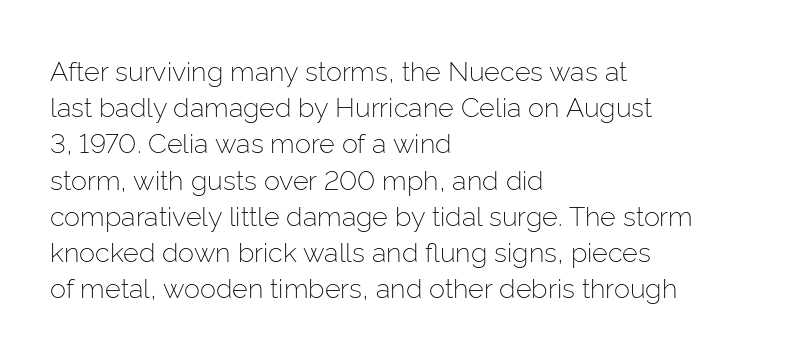
The strokes carry an ordinary text weight at most. Teacher's note: observe the even left margin — that is flush-left alignment. The lines sit at an ordinary, default distance from one another. Does extra space separate the letters? No, they use regular spacing. Posture: vertical. The specimen omits any rule beneath the text block's lines.
